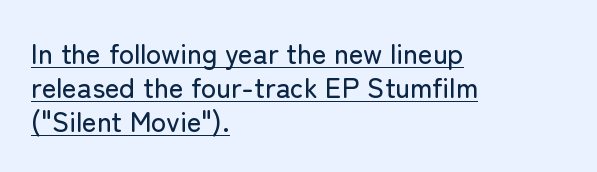
The image shows 28 px sans-serif type, upright; set left-aligned, line spacing 1.21x, normal letter spacing, underlined; low stroke contrast and a medium x-height.
